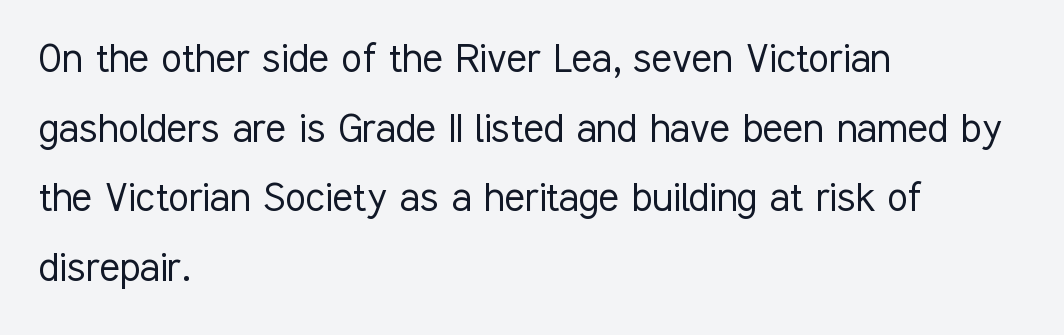
Q: Is the text bold? A: No.
Q: Is the text italic (slanted)? A: No, it is upright.
Q: Is the typeface a serif or a sans-serif typeface? A: Sans-serif.
Q: Is the text underlined? A: No.
Q: How is the paragraph aligned? A: Left-aligned.
Q: Is the spacing between letters normal or unusually wide? A: Normal.
Q: Is the spacing between lines tight, normal or loose? A: Normal.
Q: Width (condensed, normal, or wide)? A: Condensed.
Q: Stroke contrast? A: Low.
Q: x-height? A: Medium.
Q: Monospaced? A: No.
